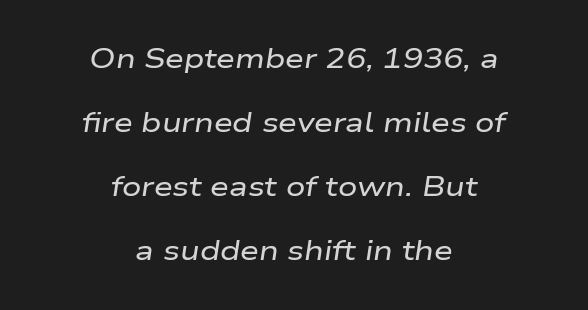
{"italic": "yes", "lean": "right", "slant_degrees": 9, "underline": "no", "align": "center", "line_spacing": "loose", "line_spacing_ratio": 2.37, "letter_spacing": "normal", "letter_spacing_em": 0.0, "glyph_px": 27}
